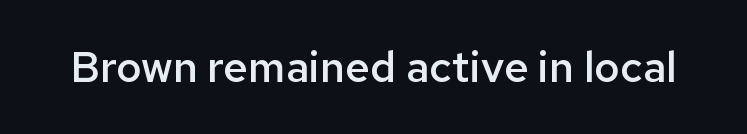
{"serif": "no", "italic": "no", "bold": "semi", "weight": "semibold", "width": "normal", "stroke_contrast": "low", "x_height": "medium", "monospaced": "no", "underline": "no", "letter_spacing": "normal", "letter_spacing_em": 0.0, "glyph_px": 43}
